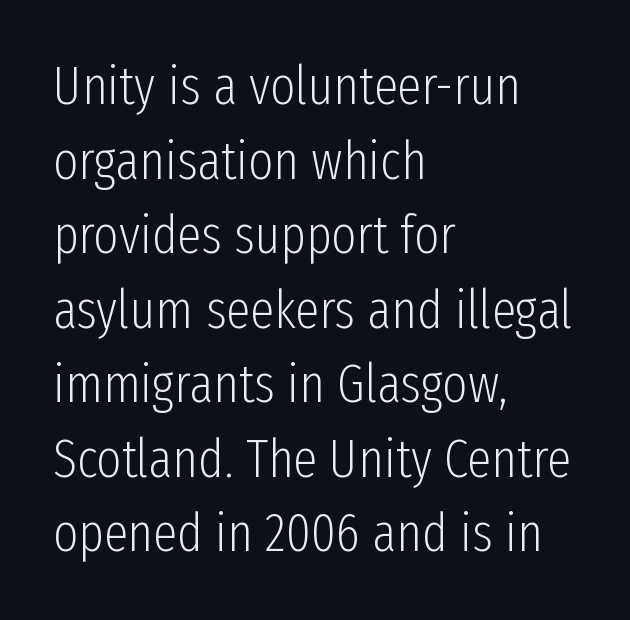
{"serif": "no", "italic": "no", "bold": "no", "weight": "light", "width": "condensed", "stroke_contrast": "low", "x_height": "medium", "monospaced": "no", "underline": "no", "align": "left", "line_spacing": "normal", "line_spacing_ratio": 1.38, "letter_spacing": "normal", "letter_spacing_em": 0.0, "glyph_px": 54}
